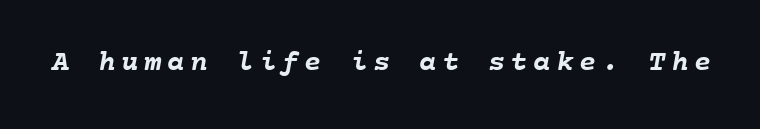
{"bold": "yes", "weight": "semibold", "width": "normal", "stroke_contrast": "low", "x_height": "medium", "monospaced": "yes", "underline": "no", "glyph_px": 29}
